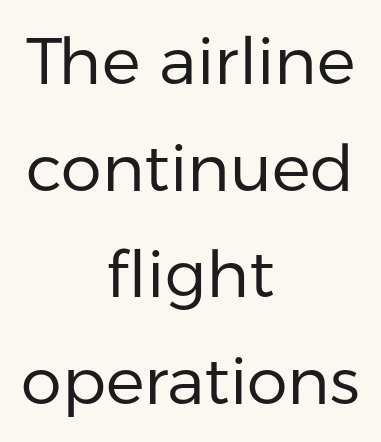
Each letter keeps its own natural width here, so spacing adapts to shape. The horizontal fit of the characters is conventional and even. Examine the stroke ends and you'll find no serifs. Interline gaps are of average width in this sample.
